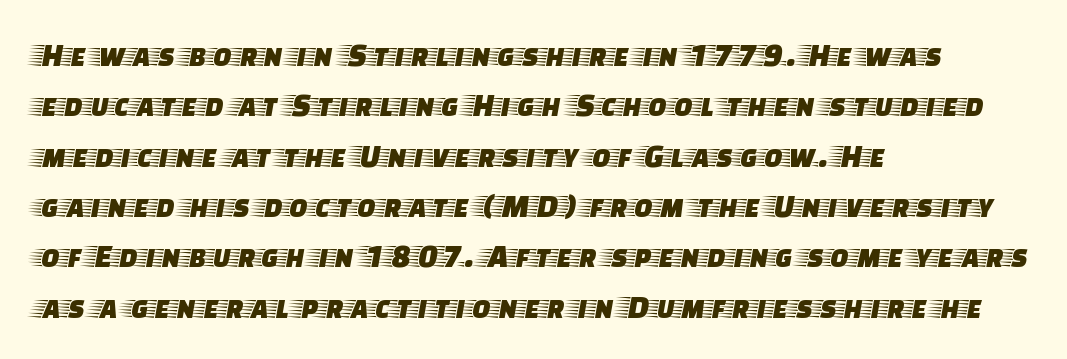
Each word holds together tightly as a unit, with standard inter-letter gaps. Vertical spacing — default. The string is rendered with underlining switched off. The lines are quadded left. A serif font was chosen for this passage.
